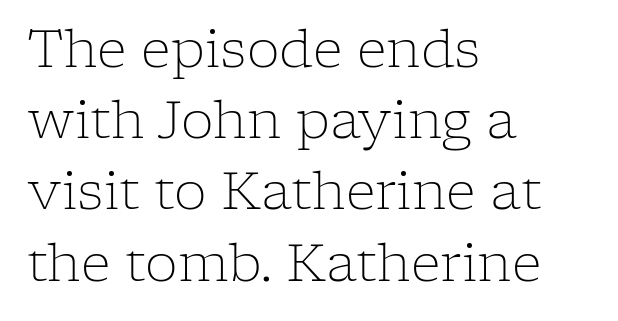
The image shows 52 px light serif type, upright; set left-aligned, normal line spacing (1.37x), normal letter spacing, not underlined; low stroke contrast and a medium x-height.
